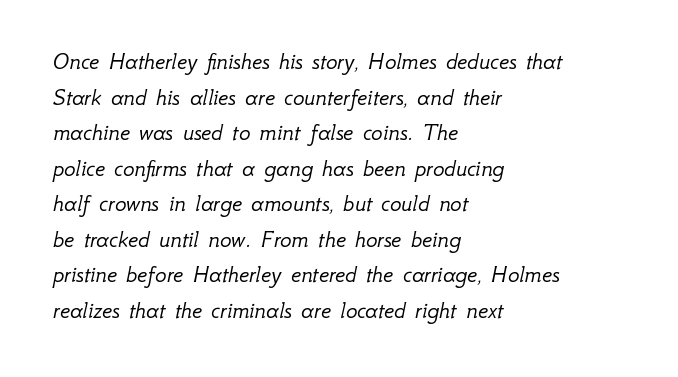
Q: Is the text bold? A: No.
Q: Is the text italic (slanted)? A: Yes, it leans right by about 12 degrees.
Q: Is the text underlined? A: No.
Q: How is the paragraph aligned? A: Left-aligned.
Q: Is the spacing between letters normal or unusually wide? A: Normal.
Q: Is the spacing between lines tight, normal or loose? A: Normal.
